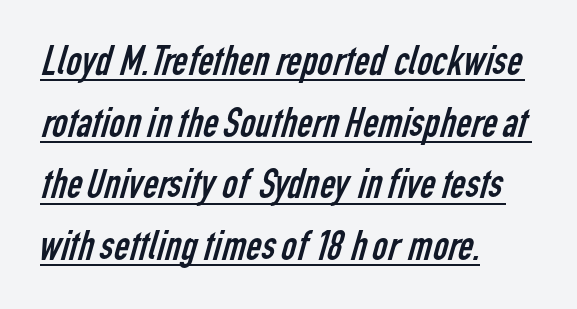
{"serif": "no", "bold": "no", "weight": "regular", "width": "condensed", "stroke_contrast": "low", "x_height": "medium", "monospaced": "no", "underline": "yes", "align": "left", "line_spacing": "normal", "line_spacing_ratio": 1.47, "letter_spacing": "normal", "letter_spacing_em": 0.0, "glyph_px": 42}
